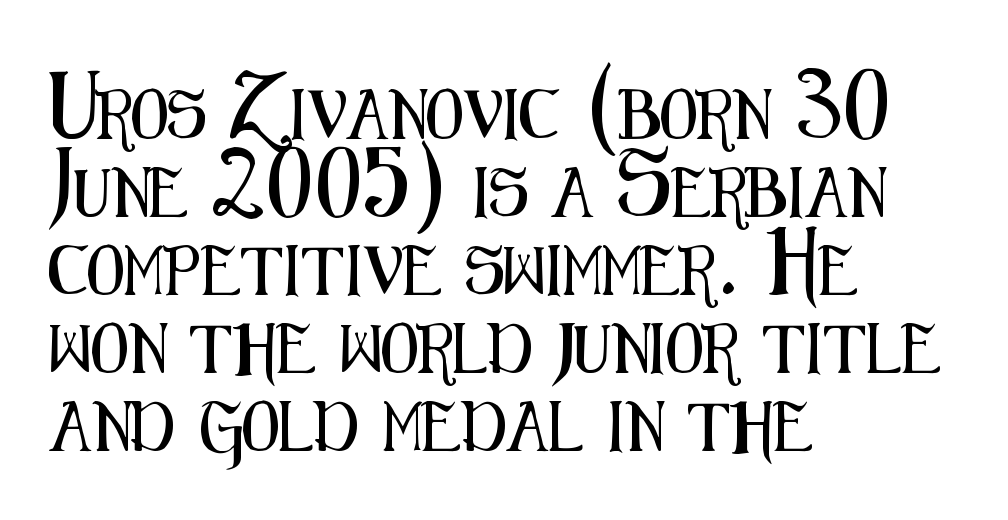
Q: Is the text italic (slanted)? A: No, it is upright.
Q: Is the text underlined? A: No.
Q: How is the paragraph aligned? A: Left-aligned.
Q: Is the spacing between letters normal or unusually wide? A: Normal.
Q: Is the spacing between lines tight, normal or loose? A: Normal.
Q: Width (condensed, normal, or wide)? A: Condensed.
Q: Stroke contrast? A: Medium.
Q: x-height? A: Medium.
Q: Monospaced? A: No.
